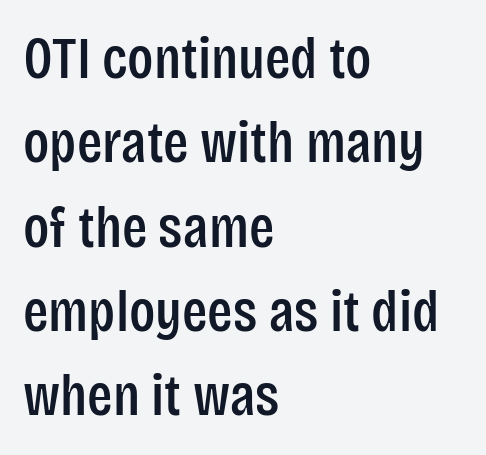
The letters advance in unequal steps, a hallmark of proportional type. Each letter's strokes conclude bluntly, with no projecting serifs. Type without underlining. The passage is arranged the way most books set body copy — flush left.
